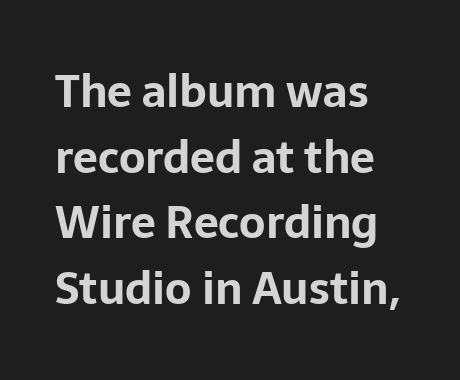
The image shows 44 px bold sans-serif type, upright; set left-aligned, normal line spacing (1.49x), normal letter spacing, not underlined; low stroke contrast and a medium x-height.
